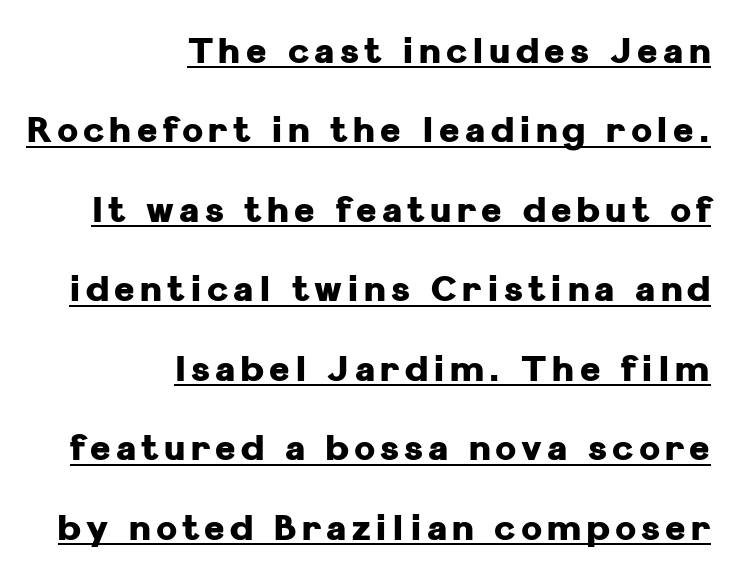
{"serif": "no", "italic": "no", "bold": "yes", "weight": "heavy", "width": "normal", "stroke_contrast": "low", "x_height": "medium", "monospaced": "no", "underline": "yes", "align": "right", "line_spacing": "loose", "line_spacing_ratio": 2.27, "glyph_px": 35}
